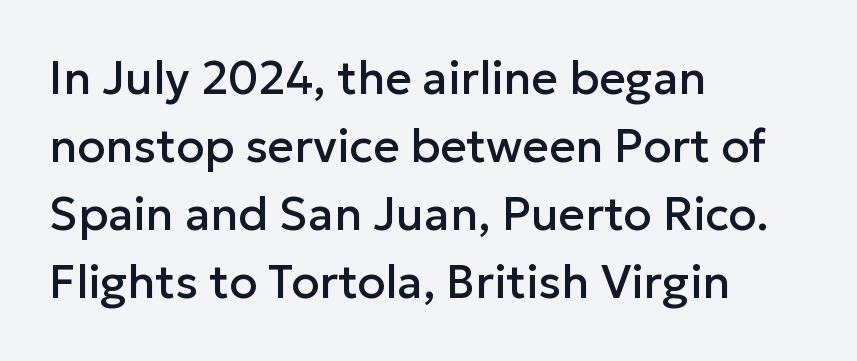
Q: Is the text italic (slanted)? A: No, it is upright.
Q: Is the typeface a serif or a sans-serif typeface? A: Sans-serif.
Q: Is the text underlined? A: No.
Q: How is the paragraph aligned? A: Left-aligned.
Q: Is the spacing between letters normal or unusually wide? A: Normal.
Q: Is the spacing between lines tight, normal or loose? A: Normal.
Q: Width (condensed, normal, or wide)? A: Normal.
Q: Stroke contrast? A: Low.
Q: x-height? A: Medium.
Q: Monospaced? A: No.
